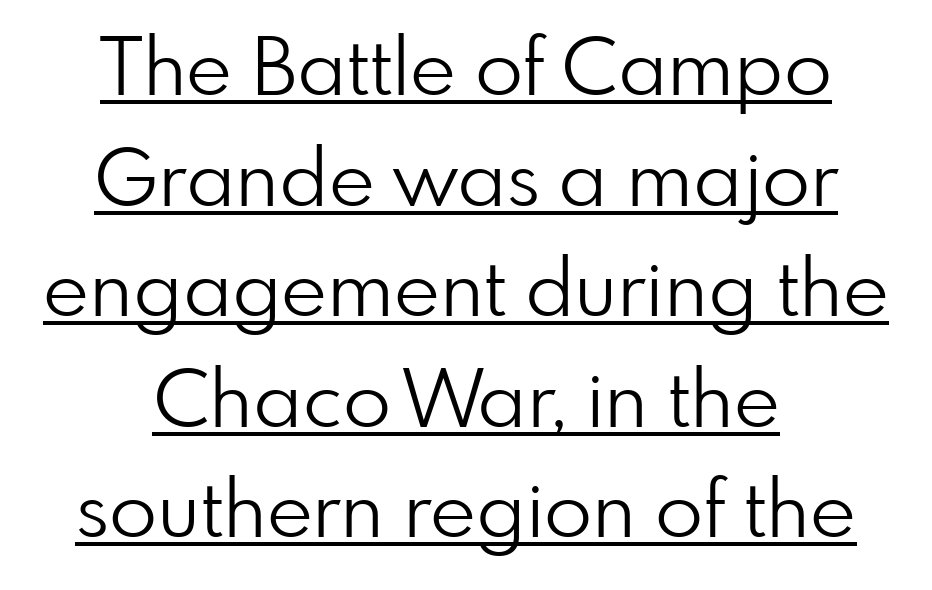
{"serif": "no", "italic": "no", "bold": "no", "weight": "light", "width": "normal", "stroke_contrast": "low", "x_height": "small", "monospaced": "no", "underline": "yes", "align": "center", "line_spacing": "normal", "line_spacing_ratio": 1.4, "letter_spacing": "normal", "letter_spacing_em": 0.0, "glyph_px": 79}
